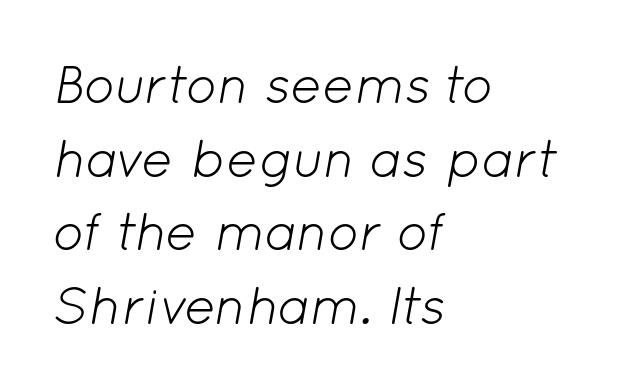
This rendering features lettering with no underline. The lines sit at an ordinary, default distance from one another. Spacing verdict: proportional, widths tailored to each character. Short note: letters normally spaced. Alignment: flush left. Observe the lean: these are italic letterforms.
